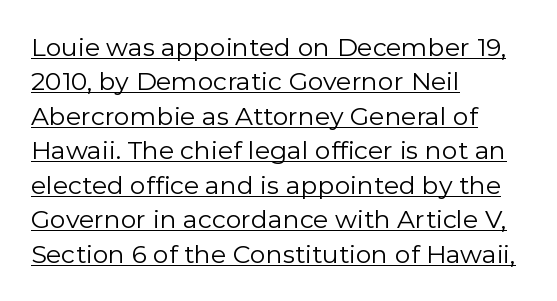
The image shows 25 px text type, upright; set left-aligned, normal line spacing (1.38x), normal letter spacing, underlined.
